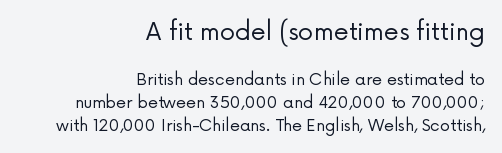
Q: Is the text bold? A: No.
Q: Is the text italic (slanted)? A: No, it is upright.
Q: Is the text underlined? A: No.
Q: How is the paragraph aligned? A: Right-aligned.
Q: Is the spacing between letters normal or unusually wide? A: Normal.
Q: Is the spacing between lines tight, normal or loose? A: Normal.
Q: Which block of text is set in a larger size, the first (top) or the second (bottom)? A: The first (top) one.
